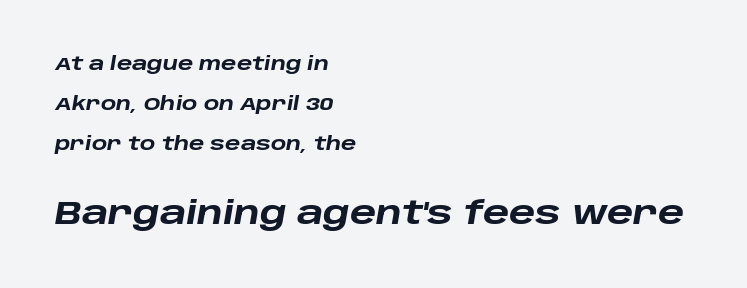
Q: Is the text bold? A: Yes.
Q: Is the text italic (slanted)? A: Yes, it leans right by about 10 degrees.
Q: Is the text underlined? A: No.
Q: How is the paragraph aligned? A: Left-aligned.
Q: Is the spacing between letters normal or unusually wide? A: Normal.
Q: Is the spacing between lines tight, normal or loose? A: Loose.
Q: Which block of text is set in a larger size, the first (top) or the second (bottom)? A: The second (bottom) one.
Q: Width (condensed, normal, or wide)? A: Wide.
Q: Stroke contrast? A: Low.
Q: x-height? A: Large.
Q: Monospaced? A: No.
